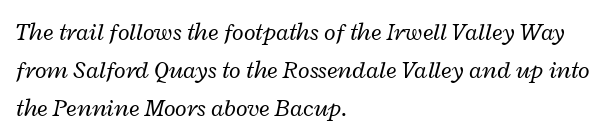
The image shows 24 px text type, italic (leaning right); set left-aligned, normal line spacing (1.58x), normal letter spacing, not underlined.
